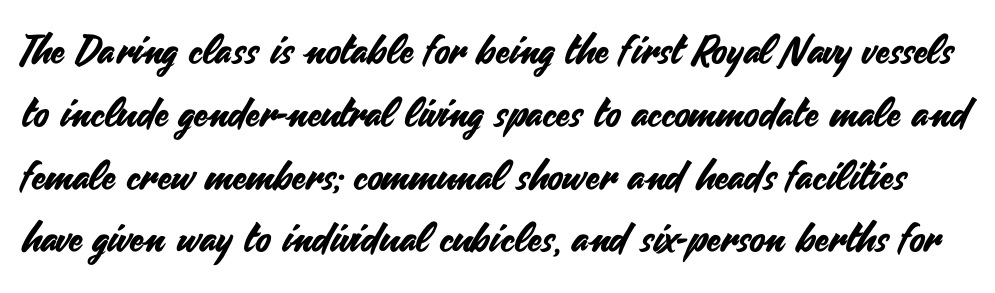
The image shows 40 px sans-serif type; set normal line spacing (1.57x), normal letter spacing, not underlined; medium stroke contrast and a small x-height.
